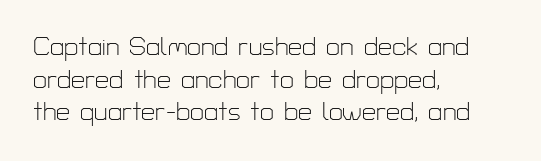
What's the leading like? Ordinary, nothing unusual. The passage shown has conventional tracking throughout. The typography opts for an upright posture over an oblique one. The passage is arranged the way most books set body copy — flush left.
